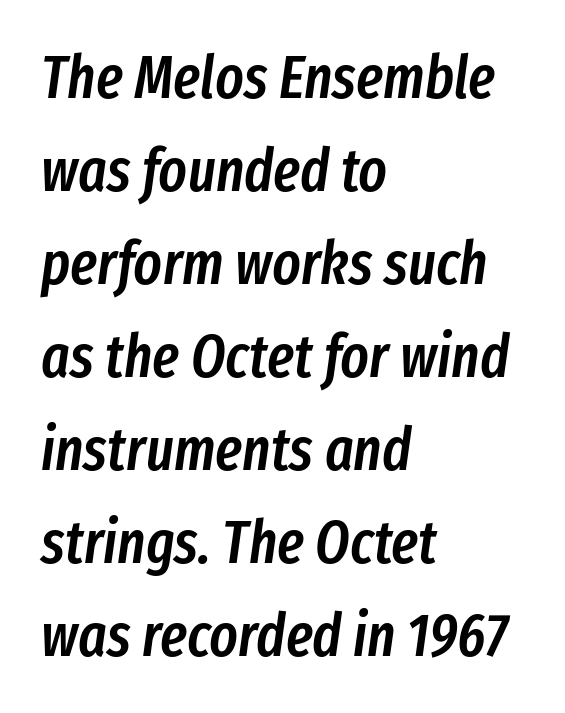
{"italic": "yes", "lean": "right", "slant_degrees": 8, "bold": "semi", "weight": "semibold", "width": "condensed", "stroke_contrast": "low", "x_height": "medium", "monospaced": "no", "underline": "no", "align": "left", "line_spacing": "normal", "line_spacing_ratio": 1.55, "letter_spacing": "normal", "letter_spacing_em": 0.0, "glyph_px": 60}
